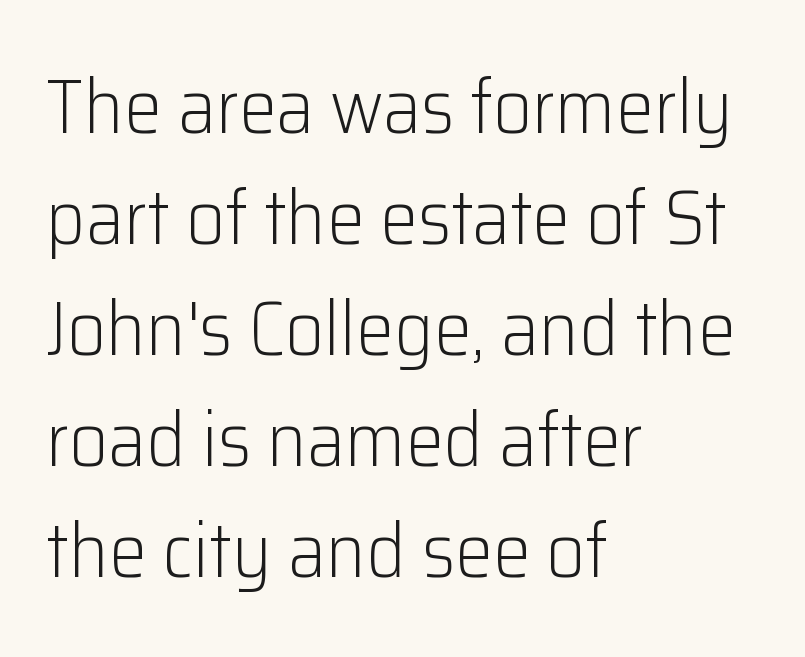
Q: Is the text bold? A: No.
Q: Is the text italic (slanted)? A: No, it is upright.
Q: Is the typeface a serif or a sans-serif typeface? A: Sans-serif.
Q: Is the text underlined? A: No.
Q: How is the paragraph aligned? A: Left-aligned.
Q: Is the spacing between letters normal or unusually wide? A: Normal.
Q: Is the spacing between lines tight, normal or loose? A: Normal.
Q: Width (condensed, normal, or wide)? A: Normal.
Q: Stroke contrast? A: Low.
Q: x-height? A: Medium.
Q: Monospaced? A: No.
